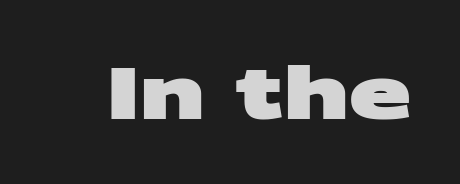
Q: Is the text bold? A: Yes.
Q: Is the typeface a serif or a sans-serif typeface? A: Sans-serif.
Q: Is the text underlined? A: No.
Q: Is the spacing between letters normal or unusually wide? A: Normal.
Q: Width (condensed, normal, or wide)? A: Wide.
Q: Stroke contrast? A: Medium.
Q: x-height? A: Large.
Q: Monospaced? A: No.
